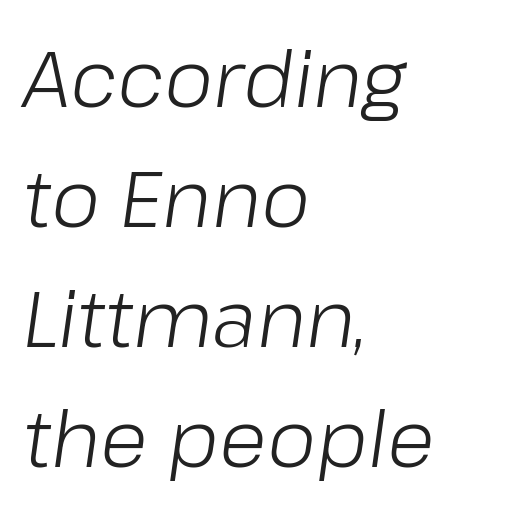
The image shows 78 px light type, italic (leaning right); set left-aligned, normal line spacing (1.54x), normal letter spacing, not underlined; low stroke contrast and a medium x-height.
